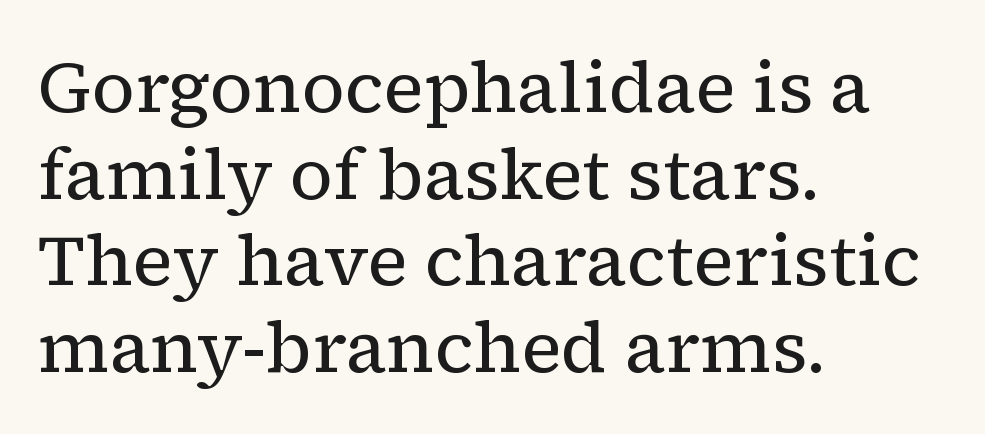
{"serif": "yes", "italic": "no", "bold": "no", "weight": "regular", "width": "normal", "stroke_contrast": "low", "x_height": "medium", "monospaced": "no", "underline": "no", "align": "left", "line_spacing_ratio": 1.22, "letter_spacing": "normal", "letter_spacing_em": 0.0, "glyph_px": 71}
